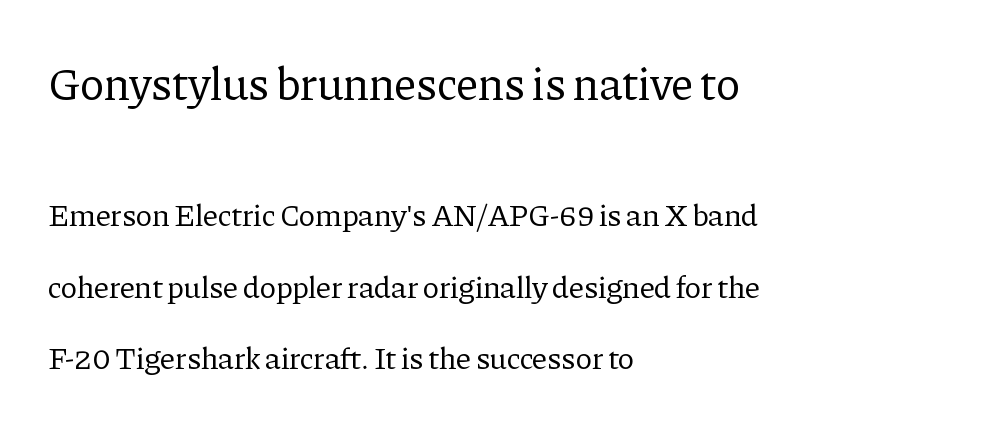
The image shows 46 px regular-weight serif type, upright; set left-aligned, loose line spacing (2.31x), normal letter spacing, not underlined; the first (top) block is 1.48x larger; low stroke contrast and a medium x-height.
